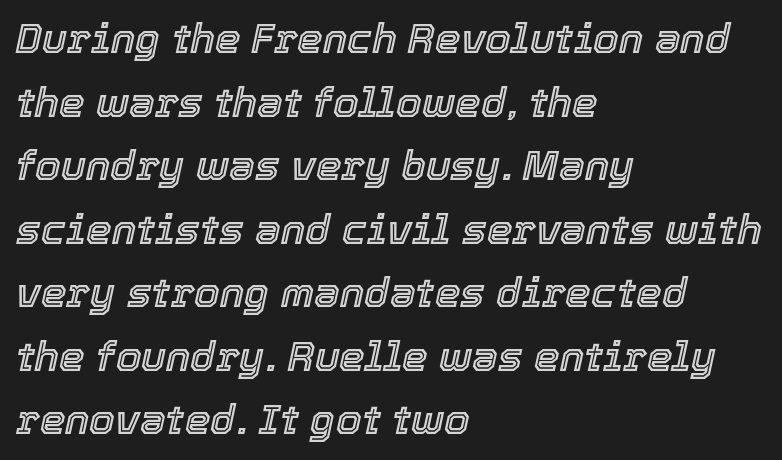
The letters advance in unequal steps, a hallmark of proportional type. Nobody touched the tracking dial on this one. Unmarked baselines from the first word to the last. In CSS terms this would be text-align: left. Style check: oblique.
